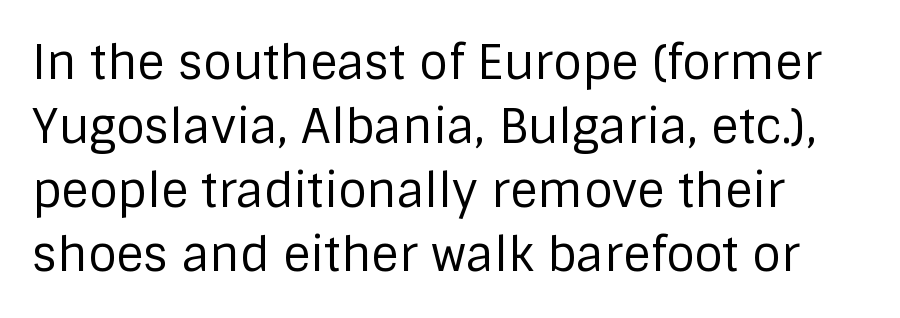
The space directly below the letters is spotless. The strokes are not fattened; the text isn't bold. These lines are rendered in a variable-pitch font. Letterform terminals end flat and unadorned throughout the passage. Vertically, the passage feels balanced, rows spaced as you'd expect.
